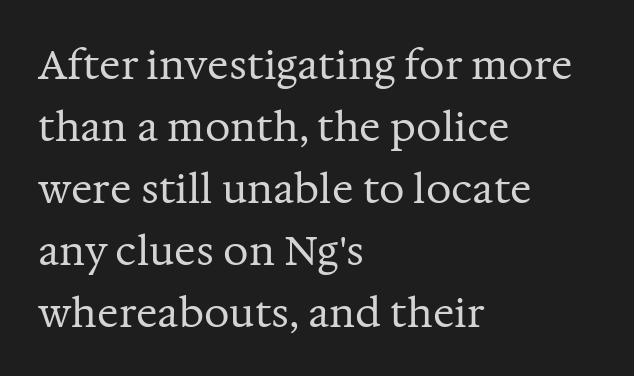
The image shows 40 px regular-weight serif type, upright; set left-aligned, normal line spacing (1.55x), normal letter spacing, not underlined; medium stroke contrast and a medium x-height.
